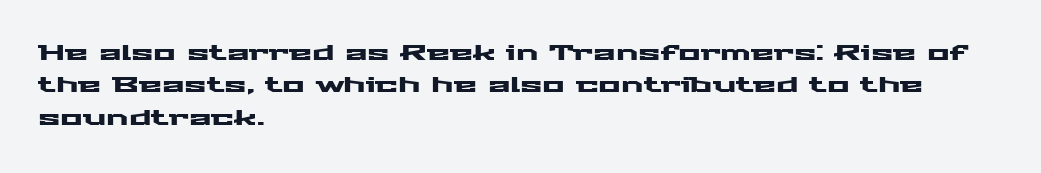
{"italic": "no", "underline": "no", "align": "left", "line_spacing": "normal", "line_spacing_ratio": 1.54, "letter_spacing": "normal", "letter_spacing_em": 0.0, "glyph_px": 21}
